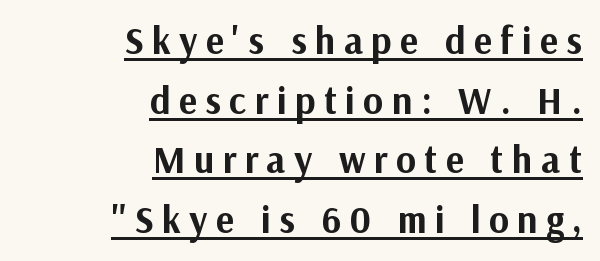
Q: Is the text bold? A: Yes.
Q: Is the text italic (slanted)? A: No, it is upright.
Q: Is the typeface a serif or a sans-serif typeface? A: Sans-serif.
Q: Is the text underlined? A: Yes.
Q: How is the paragraph aligned? A: Right-aligned.
Q: Is the spacing between letters normal or unusually wide? A: Unusually wide.
Q: Is the spacing between lines tight, normal or loose? A: Normal.
Q: Width (condensed, normal, or wide)? A: Normal.
Q: Stroke contrast? A: Medium.
Q: x-height? A: Medium.
Q: Monospaced? A: No.
